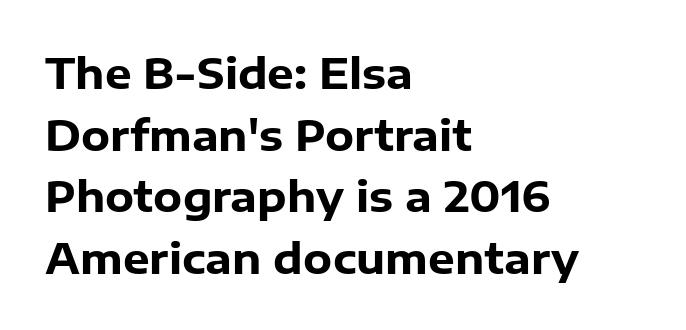
The axis of the letterforms is exactly vertical. Is this a sans? Yes — the strokes have no serifs. Just letters on the line, the space beneath them empty. Proportional: the letters do not fall into vertical columns.
